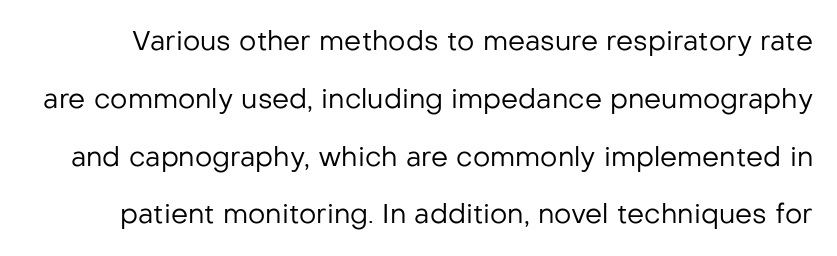
Q: Is the text bold? A: No.
Q: Is the text italic (slanted)? A: No, it is upright.
Q: Is the text underlined? A: No.
Q: Is the spacing between letters normal or unusually wide? A: Normal.
Q: Is the spacing between lines tight, normal or loose? A: Loose.
